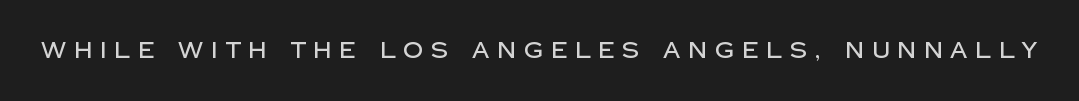
The image shows 22 px text type, upright; set unusually wide letter spacing (+0.35 em), not underlined.
